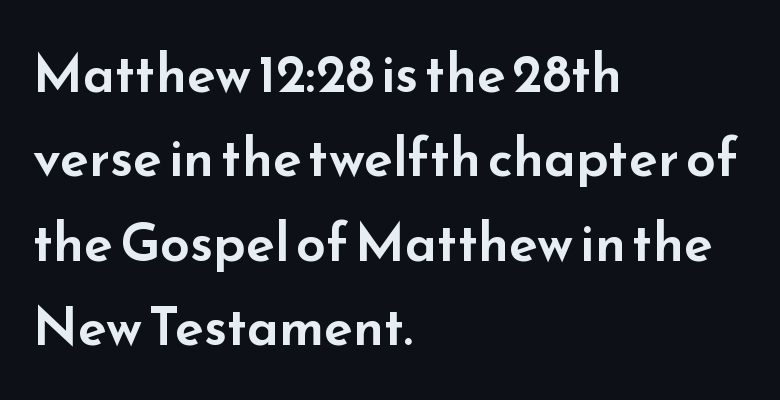
Notice how descenders clear the ascenders below comfortably — that's standard leading. Is the block centered? No — it sits flush against the left margin. You can tell from the bare stems that sans-serif type was used. Varying glyph widths throughout — classic text-font behaviour. Decoration check: the copy has no underline. Do the letters lean? They stand straight.
